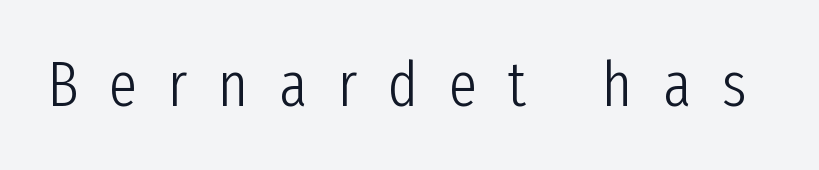
{"serif": "no", "italic": "no", "bold": "no", "weight": "light", "width": "condensed", "stroke_contrast": "low", "x_height": "medium", "monospaced": "no", "underline": "no", "letter_spacing": "wide", "letter_spacing_em": 0.49, "glyph_px": 63}
